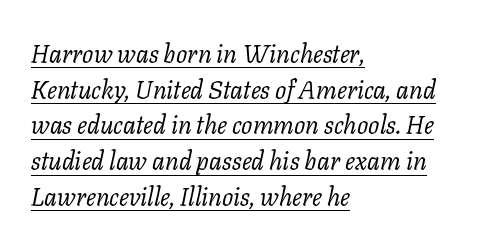
Visually the block forms a straight wall on the left and a jagged coastline on the right. No heavy texture on the line: the type isn't bold. Rendered with sloped, italic letterforms. The passage shown is underscored from start to finish. Is the letter spacing exaggerated? No — it looks like the ordinary default. Regular leading.
